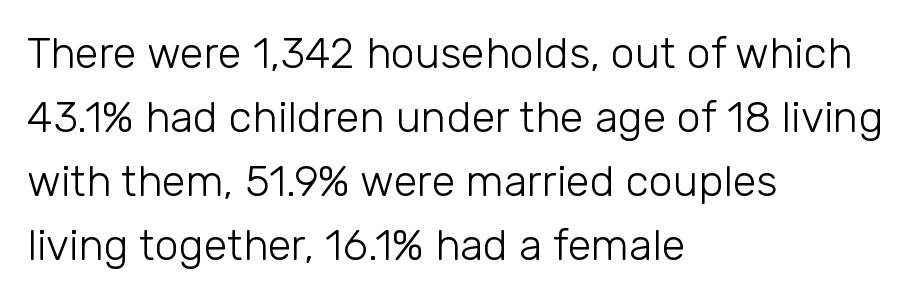
Weight: in the light-to-regular range. This sample uses a sans-serif face. Any mark beneath the type? The region is blank. These lines sit exactly where default settings would place them. These lines are rendered in a variable-pitch font. The paragraph has a hard left edge and a soft right edge.
